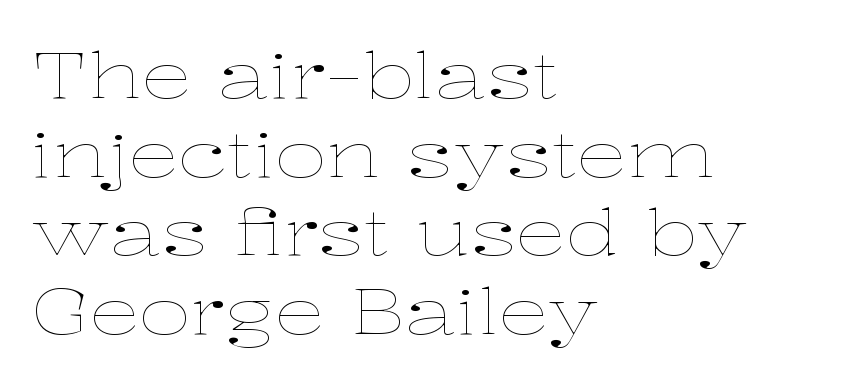
Q: Is the text bold? A: No.
Q: Is the text italic (slanted)? A: No, it is upright.
Q: Is the text underlined? A: No.
Q: How is the paragraph aligned? A: Left-aligned.
Q: Is the spacing between letters normal or unusually wide? A: Normal.
Q: Width (condensed, normal, or wide)? A: Wide.
Q: Stroke contrast? A: Low.
Q: x-height? A: Medium.
Q: Monospaced? A: No.
